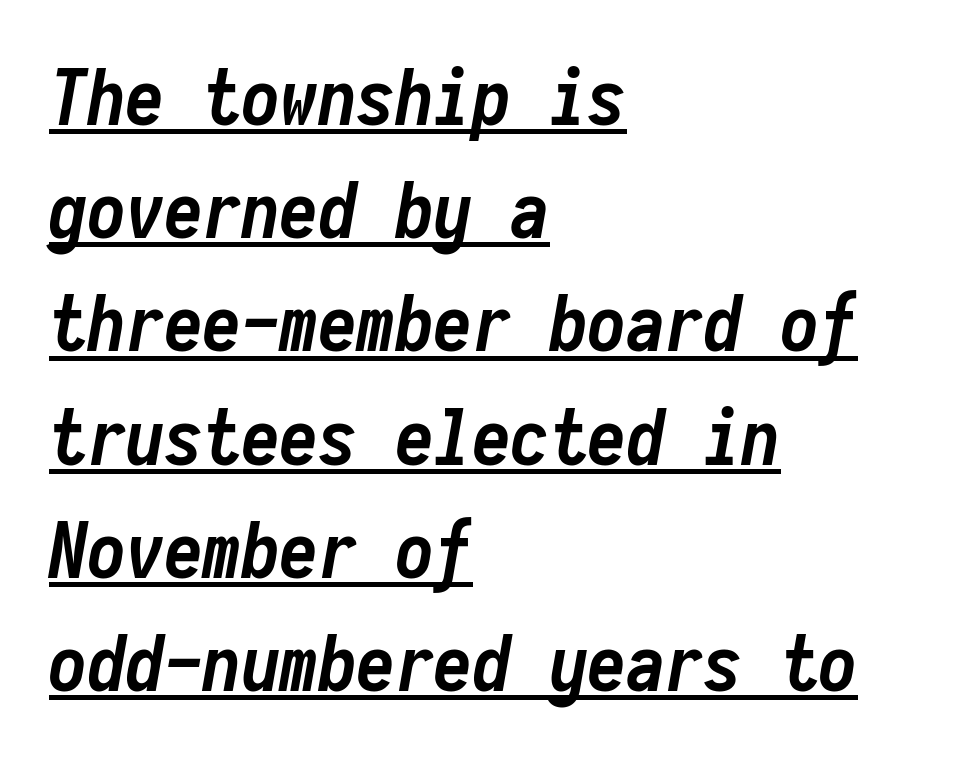
How heavy is the stroke? Heavy — this is a bold. The rendering uses a moderate line-height, typical for paragraphs. The passage is arranged the way most books set body copy — flush left. Observe the ordinary spacing: letters are neighbours, not strangers.
